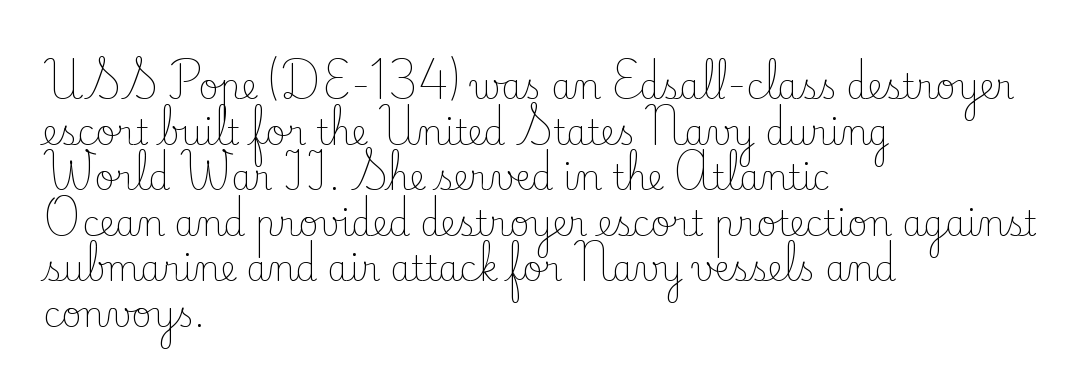
Short and long lines alike share a common starting point at left. Type without underlining. Here the designer chose a conventional face with non-uniform glyph widths. Compared with a typical body face, this is equally light or lighter still. A roman cut, with each character standing at attention. The rendering keeps characters at their native spacing.
